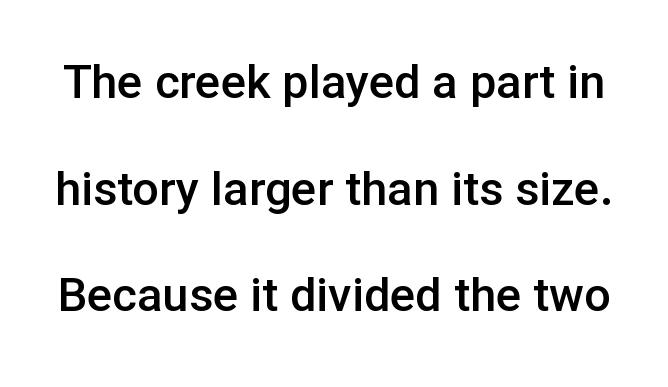
Q: Is the text bold? A: Semi-bold.
Q: Is the text italic (slanted)? A: No, it is upright.
Q: Is the typeface a serif or a sans-serif typeface? A: Sans-serif.
Q: Is the text underlined? A: No.
Q: Is the spacing between letters normal or unusually wide? A: Normal.
Q: Is the spacing between lines tight, normal or loose? A: Loose.
Q: Width (condensed, normal, or wide)? A: Normal.
Q: Stroke contrast? A: Low.
Q: x-height? A: Medium.
Q: Monospaced? A: No.
